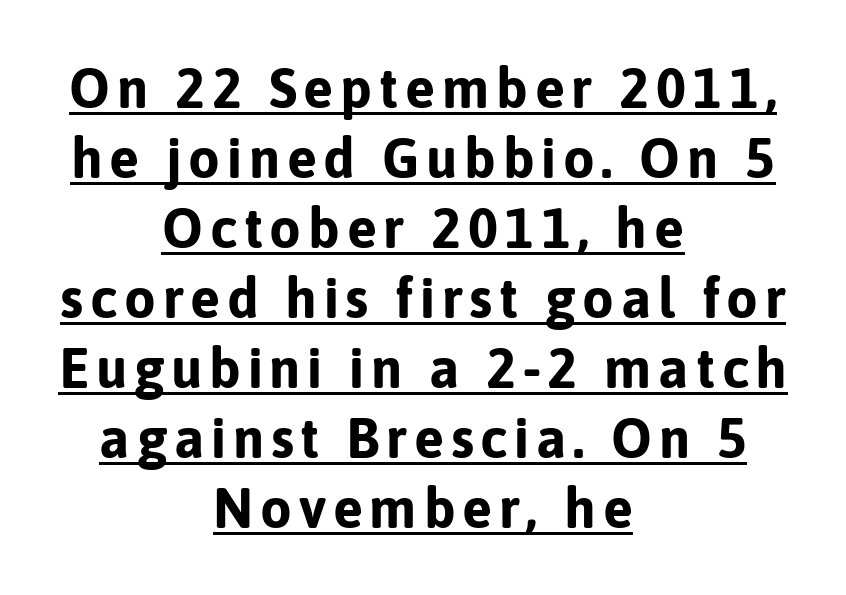
The image shows 56 px bold sans-serif type, upright; set centered, normal line spacing (1.25x), underlined; low stroke contrast and a medium x-height.
